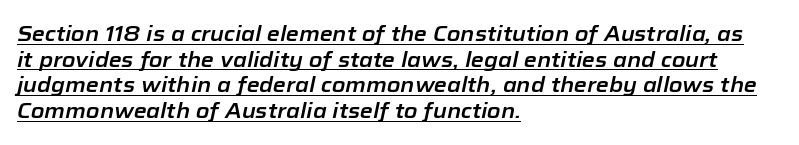
The letterforms sit shoulder to shoulder at normal distance. A rule runs beneath these lines of type. Horizontal alignment here is leftward, the default for most running prose. An italicized treatment has been applied to the whole sample.
